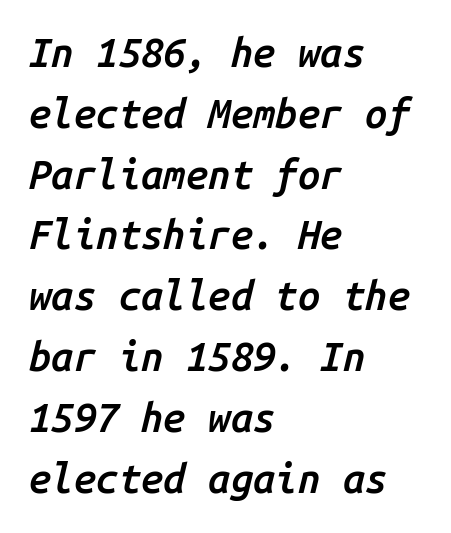
The rendering uses typewriter-style spacing with identical character cells. The strokes are fattened partway — semibold, not bold. Baseline-to-baseline distance is the conventional proportion of letter height. Letter spacing: default. Typeset ragged right — the left edge is the straight one.
